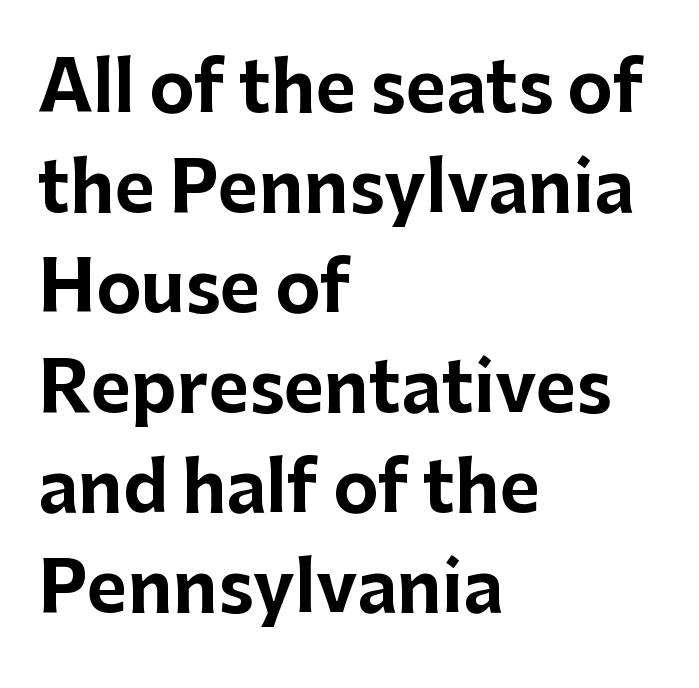
The image shows 69 px bold sans-serif type, upright; set left-aligned, normal line spacing (1.45x), normal letter spacing, not underlined; low stroke contrast and a medium x-height.
